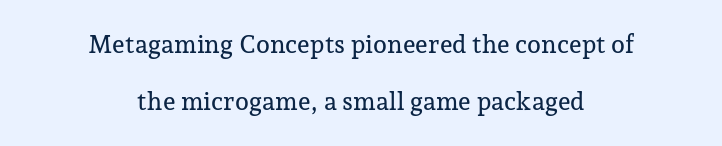
Q: Is the text italic (slanted)? A: No, it is upright.
Q: Is the text underlined? A: No.
Q: How is the paragraph aligned? A: Centered.
Q: Is the spacing between letters normal or unusually wide? A: Normal.
Q: Is the spacing between lines tight, normal or loose? A: Loose.
